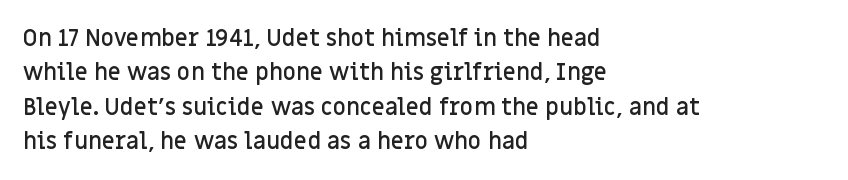
Q: Is the text bold? A: Semi-bold.
Q: Is the text italic (slanted)? A: No, it is upright.
Q: Is the text underlined? A: No.
Q: How is the paragraph aligned? A: Left-aligned.
Q: Is the spacing between letters normal or unusually wide? A: Normal.
Q: Is the spacing between lines tight, normal or loose? A: Normal.
